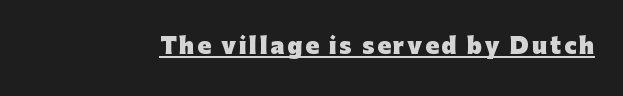
Q: Is the text bold? A: Yes.
Q: Is the text italic (slanted)? A: No, it is upright.
Q: Is the text underlined? A: Yes.
